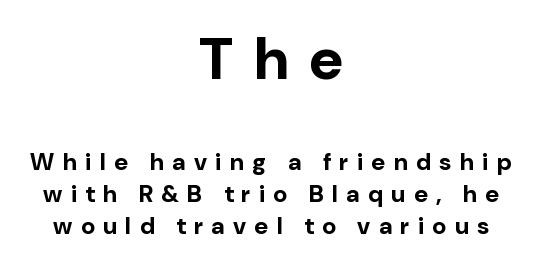
{"serif": "no", "italic": "no", "bold": "yes", "weight": "bold", "width": "normal", "stroke_contrast": "low", "x_height": "medium", "monospaced": "no", "underline": "no", "align": "center", "line_spacing": "normal", "line_spacing_ratio": 1.33, "letter_spacing": "wide", "letter_spacing_em": 0.35, "larger_block": "first", "size_ratio": 2.46, "glyph_px": 59}
